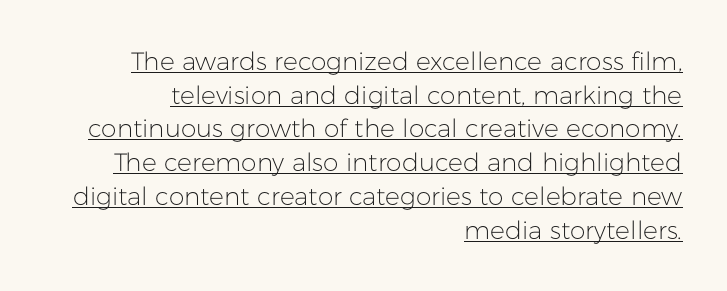
Q: Is the text bold? A: No.
Q: Is the text italic (slanted)? A: No, it is upright.
Q: Is the text underlined? A: Yes.
Q: How is the paragraph aligned? A: Right-aligned.
Q: Is the spacing between letters normal or unusually wide? A: Normal.
Q: Is the spacing between lines tight, normal or loose? A: Normal.
